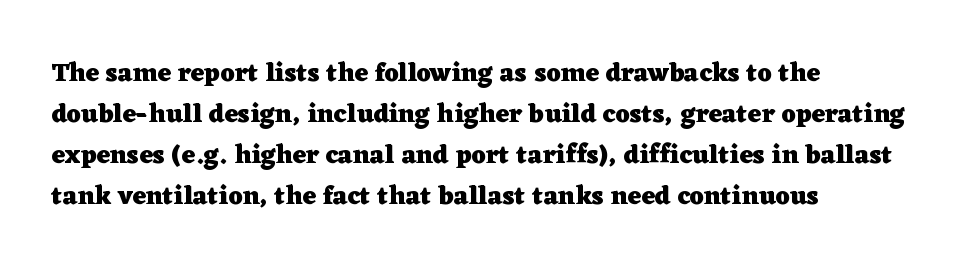
Q: Is the text bold? A: Yes.
Q: Is the text italic (slanted)? A: No, it is upright.
Q: Is the text underlined? A: No.
Q: How is the paragraph aligned? A: Left-aligned.
Q: Is the spacing between letters normal or unusually wide? A: Normal.
Q: Is the spacing between lines tight, normal or loose? A: Normal.
